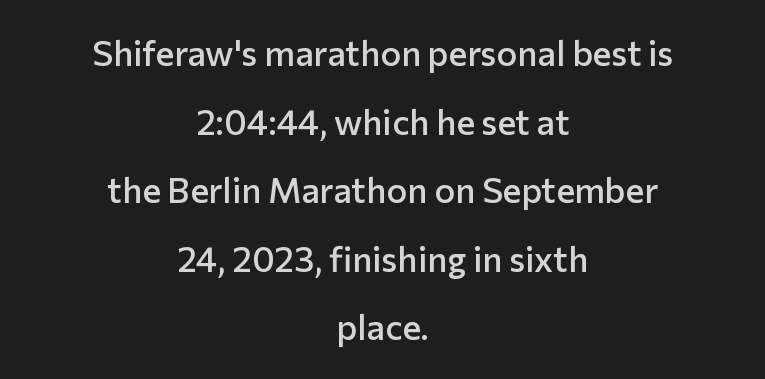
{"serif": "no", "italic": "no", "bold": "semi", "weight": "semibold", "width": "normal", "stroke_contrast": "low", "x_height": "medium", "monospaced": "no", "underline": "no", "align": "center", "line_spacing": "loose", "line_spacing_ratio": 1.96, "letter_spacing": "normal", "letter_spacing_em": 0.0, "glyph_px": 35}
